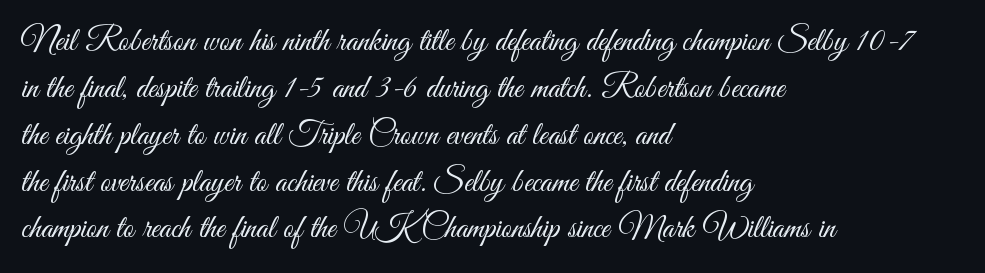
Compared with a centered layout, this one pins lines to the left instead. Letters rest on an invisible, unmarked baseline. Evenly set lines give the paragraph a standard silhouette. Glyph-to-glyph distance matches everyday printed text.
